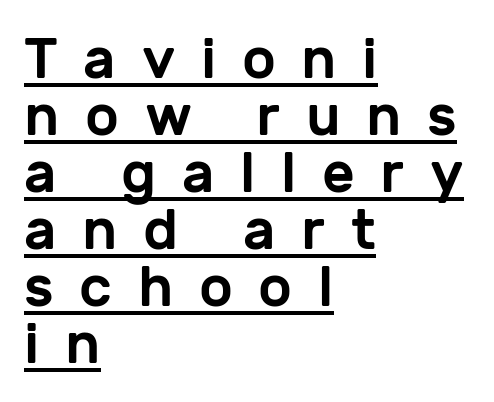
The image shows 57 px sans-serif type, upright; set left-aligned, tight line spacing (1.0x), unusually wide letter spacing (+0.45 em), underlined; low stroke contrast and a medium x-height.
